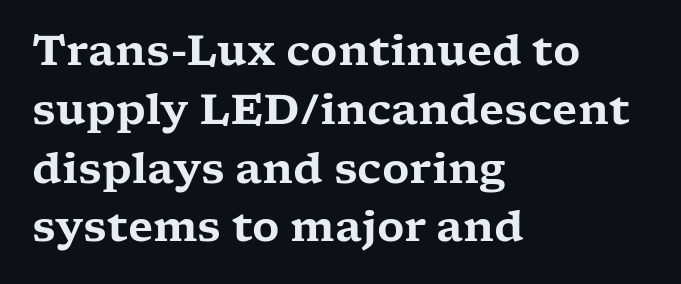
Q: Is the text italic (slanted)? A: No, it is upright.
Q: Is the typeface a serif or a sans-serif typeface? A: Serif.
Q: Is the text underlined? A: No.
Q: How is the paragraph aligned? A: Left-aligned.
Q: Is the spacing between letters normal or unusually wide? A: Normal.
Q: Is the spacing between lines tight, normal or loose? A: Normal.
Q: Width (condensed, normal, or wide)? A: Wide.
Q: Stroke contrast? A: Low.
Q: x-height? A: Medium.
Q: Monospaced? A: No.
